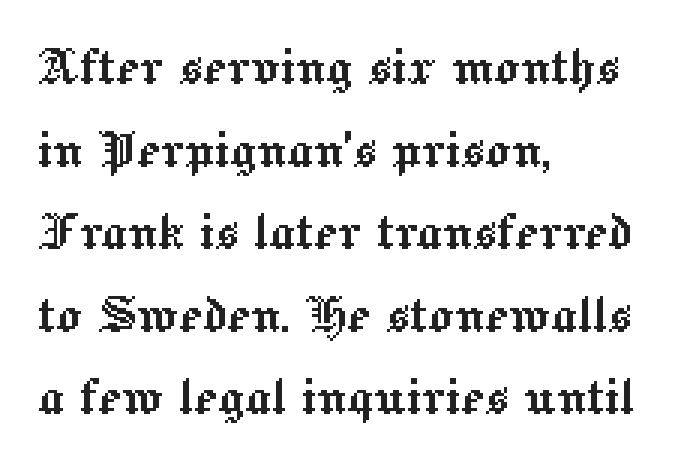
Does extra space separate the letters? No, they use regular spacing. Whoever set this chose a conventional vertical rhythm. Notice how the stems are strictly vertical — no italics here. Proportional: the letters do not fall into vertical columns. Leftover space on each line is placed entirely after the last word. Anything drawn beneath the words? Only blank space.
